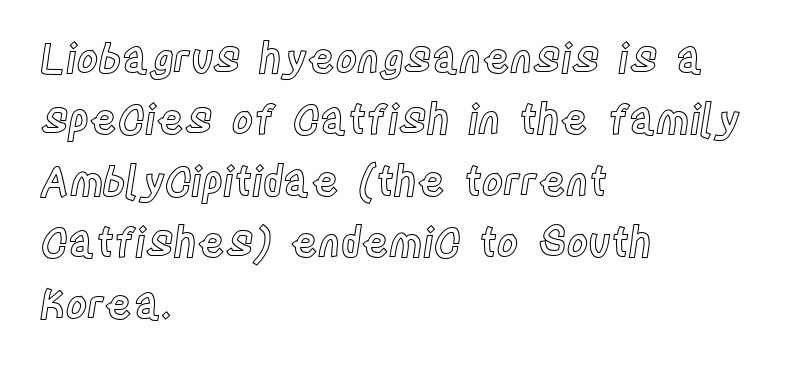
Q: Is the text italic (slanted)? A: Yes.
Q: Is the text underlined? A: No.
Q: How is the paragraph aligned? A: Left-aligned.
Q: Is the spacing between letters normal or unusually wide? A: Normal.
Q: Is the spacing between lines tight, normal or loose? A: Normal.
Q: Width (condensed, normal, or wide)? A: Condensed.
Q: x-height? A: Large.
Q: Monospaced? A: No.
